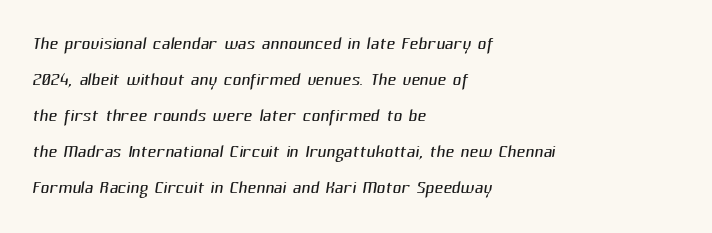
Q: Is the text bold? A: No.
Q: Is the text underlined? A: No.
Q: How is the paragraph aligned? A: Left-aligned.
Q: Is the spacing between letters normal or unusually wide? A: Normal.
Q: Is the spacing between lines tight, normal or loose? A: Normal.
